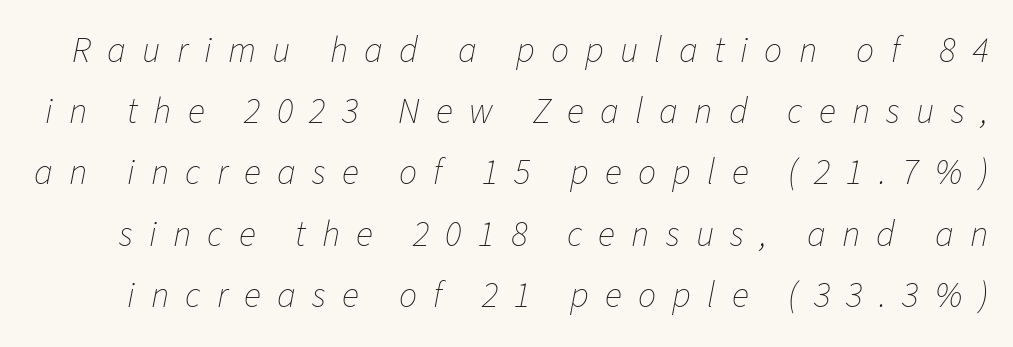
The image shows 36 px thin type, italic (leaning right); set normal line spacing (1.7x), unusually wide letter spacing (+0.45 em), not underlined; low stroke contrast and a medium x-height.
